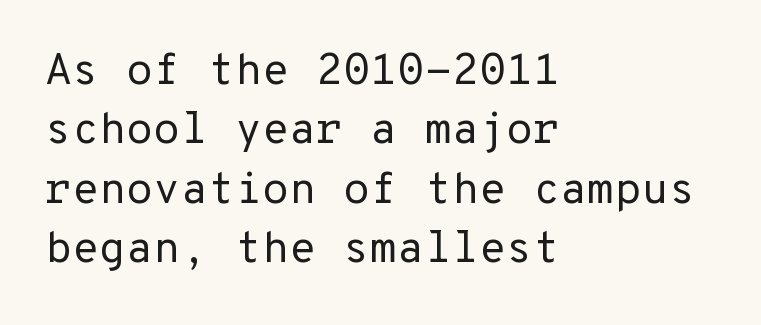
{"serif": "no", "italic": "no", "bold": "no", "weight": "regular", "width": "normal", "stroke_contrast": "low", "x_height": "medium", "monospaced": "yes", "underline": "no", "align": "left", "line_spacing": "normal", "line_spacing_ratio": 1.35, "letter_spacing": "normal", "letter_spacing_em": 0.0, "glyph_px": 44}
